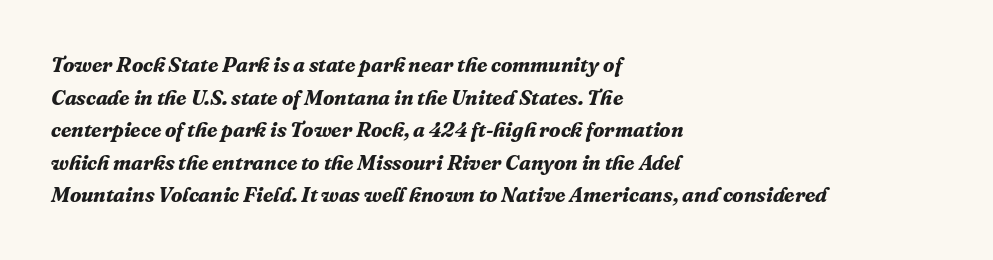
The image shows 21 px bold type, italic (leaning right); set left-aligned, normal line spacing (1.55x), normal letter spacing, not underlined.
